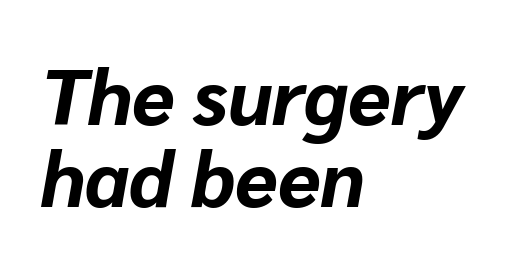
A typesetter would call this proportional, since set widths differ per character. No extra tracking has been applied to these lines. This sample trades vertical openness for compactness between lines. Italic: yes, the glyphs are oblique.
